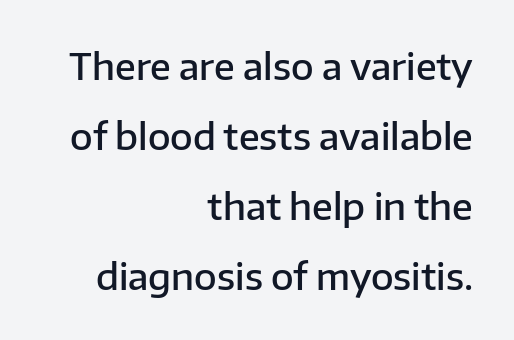
The image shows 37 px semibold sans-serif type, upright; set right-aligned, line spacing 1.89x, normal letter spacing, not underlined; low stroke contrast and a medium x-height.
